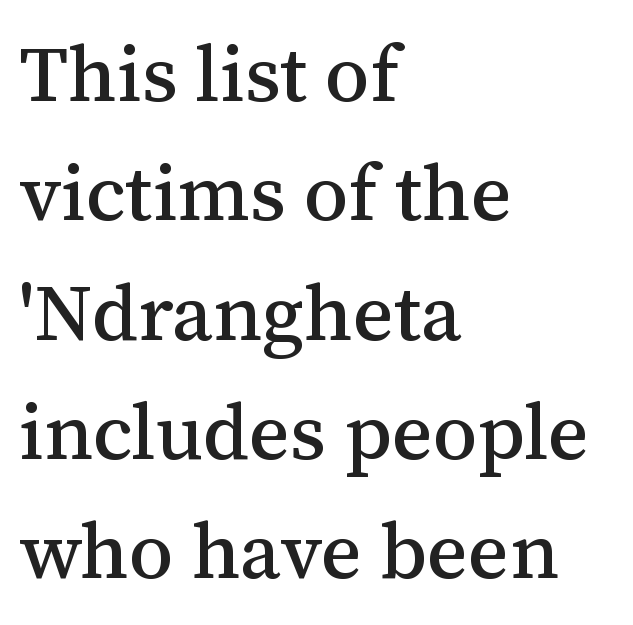
Q: Is the text italic (slanted)? A: No, it is upright.
Q: Is the typeface a serif or a sans-serif typeface? A: Serif.
Q: Is the text underlined? A: No.
Q: How is the paragraph aligned? A: Left-aligned.
Q: Is the spacing between letters normal or unusually wide? A: Normal.
Q: Is the spacing between lines tight, normal or loose? A: Normal.
Q: Width (condensed, normal, or wide)? A: Normal.
Q: Stroke contrast? A: Medium.
Q: x-height? A: Medium.
Q: Monospaced? A: No.
